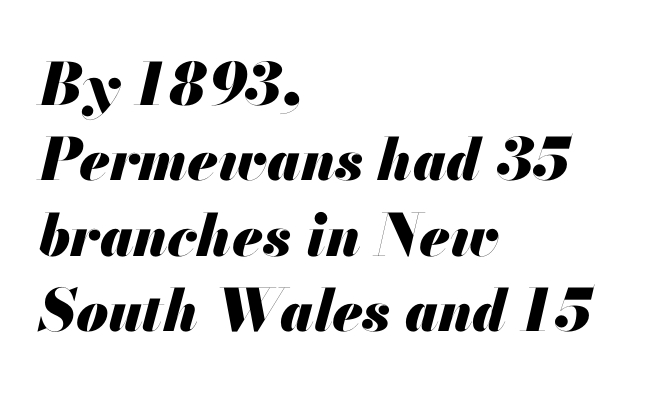
{"italic": "yes", "lean": "right", "slant_degrees": 13, "bold": "yes", "weight": "heavy", "width": "normal", "stroke_contrast": "medium", "x_height": "small", "monospaced": "no", "underline": "no", "align": "left", "line_spacing": "normal", "line_spacing_ratio": 1.3, "letter_spacing": "normal", "letter_spacing_em": 0.0, "glyph_px": 58}
